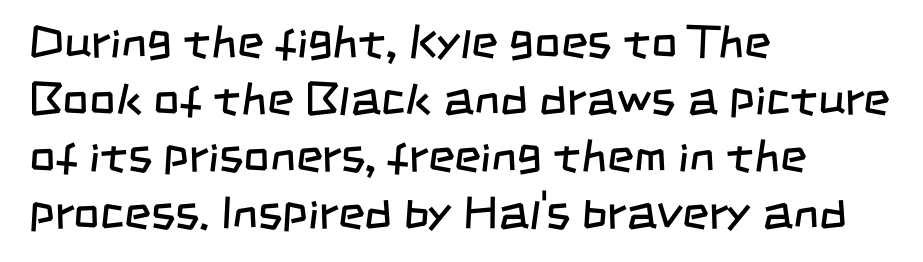
{"serif": "no", "bold": "no", "weight": "regular", "width": "condensed", "stroke_contrast": "low", "x_height": "large", "monospaced": "no", "underline": "no", "align": "left", "line_spacing_ratio": 1.24, "letter_spacing": "normal", "letter_spacing_em": 0.0, "glyph_px": 46}
